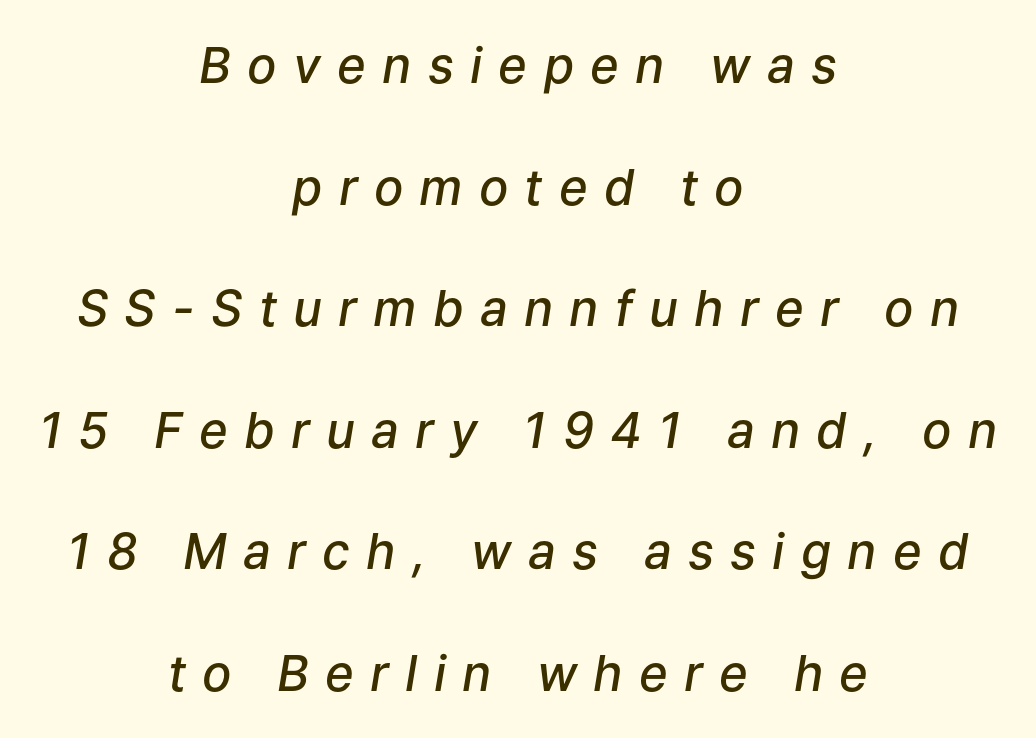
The image shows 49 px semibold type, italic (leaning right); set centered, loose line spacing (2.48x), unusually wide letter spacing (+0.33 em), not underlined; low stroke contrast and a medium x-height.
